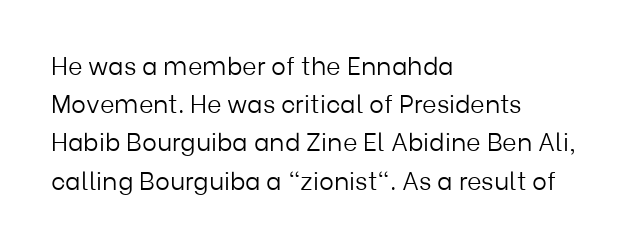
The glyphs are unaccompanied by any horizontal stroke below them. Posture: vertical. These lines keep a tight, regular rhythm from letter to letter. Interline gaps are of average width in this sample. The paragraph shown leans on its left margin.
